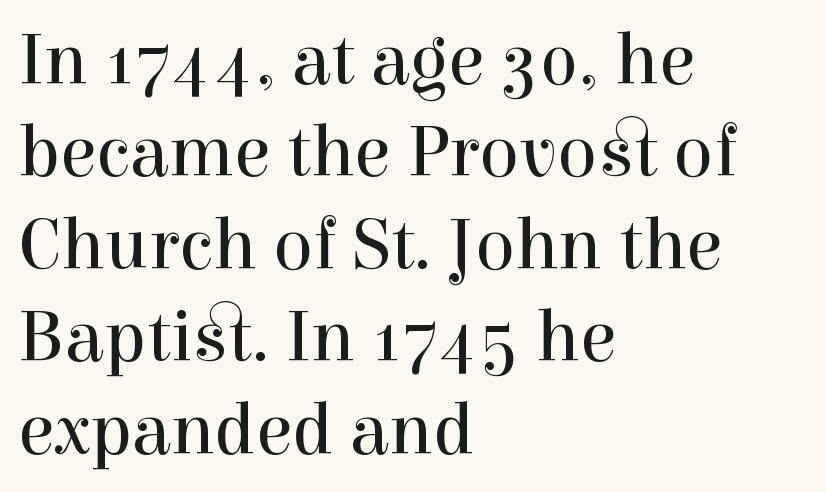
Q: Is the text bold? A: No.
Q: Is the text italic (slanted)? A: No, it is upright.
Q: Is the typeface a serif or a sans-serif typeface? A: Serif.
Q: Is the text underlined? A: No.
Q: How is the paragraph aligned? A: Left-aligned.
Q: Is the spacing between letters normal or unusually wide? A: Normal.
Q: Is the spacing between lines tight, normal or loose? A: Normal.
Q: Width (condensed, normal, or wide)? A: Normal.
Q: x-height? A: Medium.
Q: Monospaced? A: No.
